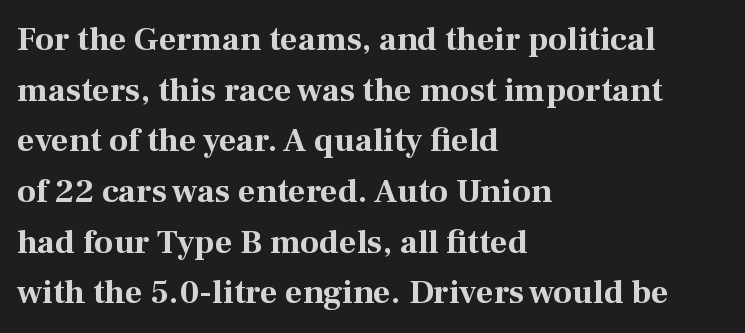
A student would call this left alignment; a typographer would say flush left, rag right. The glyphs in this specimen are seriffed. A typesetter would call this proportional, since set widths differ per character. Does the lettering tilt? It doesn't — this is upright. These lines sit exactly where default settings would place them. Thick stems and heavy bowls — unmistakably bold.
